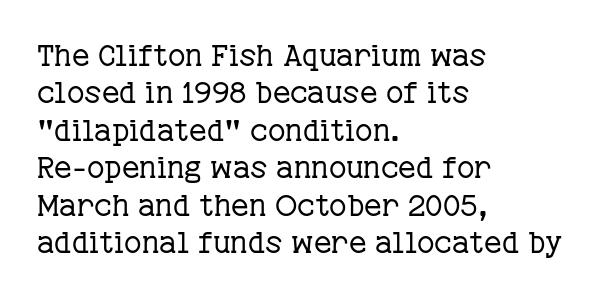
{"serif": "yes", "italic": "no", "bold": "no", "weight": "regular", "width": "normal", "stroke_contrast": "low", "x_height": "medium", "monospaced": "no", "underline": "no", "align": "left", "line_spacing": "normal", "line_spacing_ratio": 1.25, "letter_spacing": "normal", "letter_spacing_em": 0.0, "glyph_px": 30}
